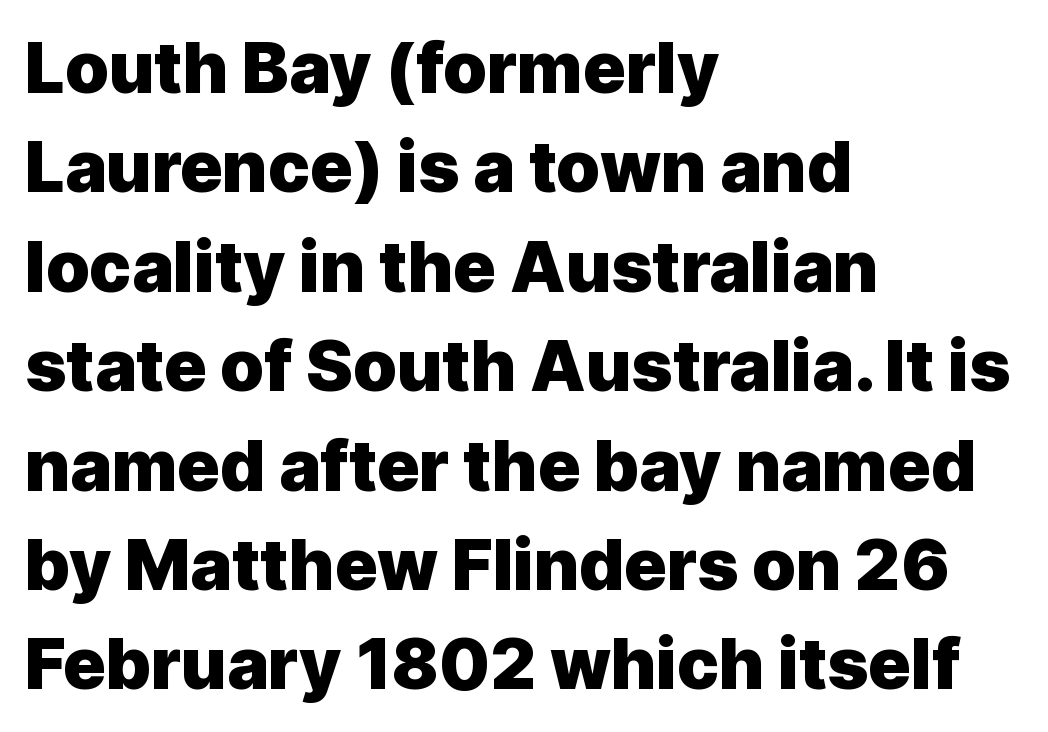
Q: Is the text bold? A: Yes.
Q: Is the text italic (slanted)? A: No, it is upright.
Q: Is the typeface a serif or a sans-serif typeface? A: Sans-serif.
Q: Is the text underlined? A: No.
Q: How is the paragraph aligned? A: Left-aligned.
Q: Is the spacing between letters normal or unusually wide? A: Normal.
Q: Is the spacing between lines tight, normal or loose? A: Normal.
Q: Width (condensed, normal, or wide)? A: Normal.
Q: x-height? A: Medium.
Q: Monospaced? A: No.
